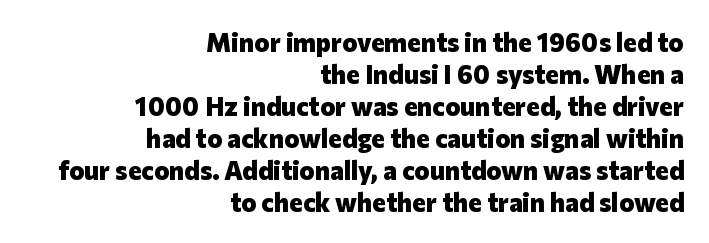
Nobody touched the tracking dial on this one. On the weight axis this lands at bold, roughly 700. The string is rendered with underlining switched off. Line endings align vertically; line beginnings do not. The letters stand straight up with perfectly vertical stems.
